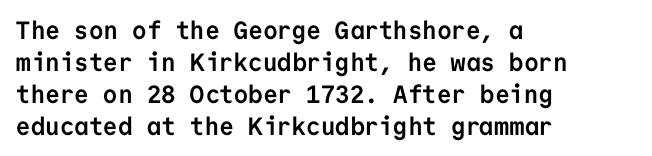
{"italic": "no", "bold": "yes", "underline": "no", "align": "left", "line_spacing": "normal", "line_spacing_ratio": 1.28, "letter_spacing": "normal", "letter_spacing_em": 0.0, "glyph_px": 25}
